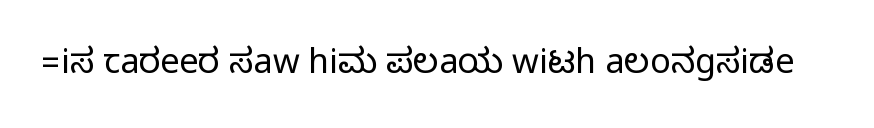
The lettering holds an erect, upright posture throughout. The strip under each line holds only bare page. Nobody touched the tracking dial on this one. This is sans-serif lettering, the kind often seen on screens and signage. Do the characters align in a grid? No, the font is proportional.
